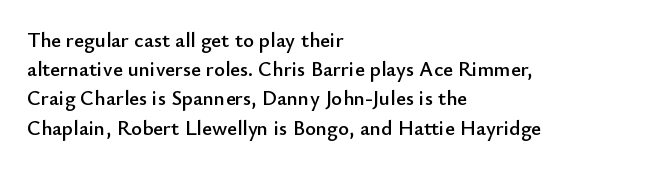
Each word holds together tightly as a unit, with standard inter-letter gaps. Left-aligned paragraph, ragged on the right. The vertical gap from one line to the next is medium. Nope, not italic — everything's standing straight. Check the space under the baseline: it is left empty.
